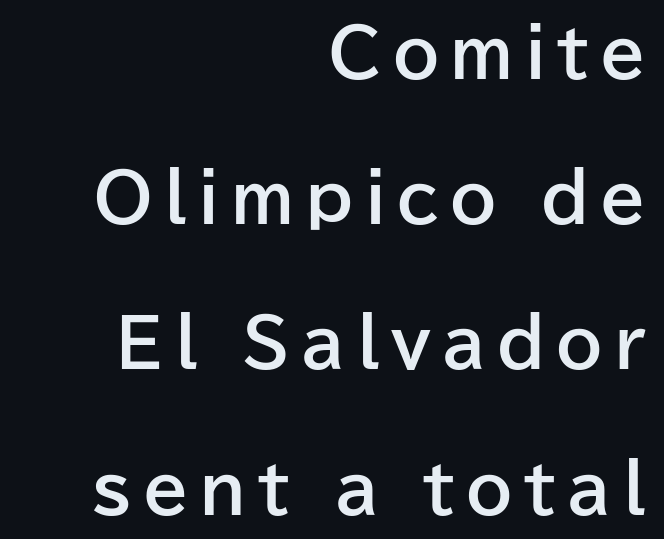
{"serif": "no", "italic": "no", "bold": "yes", "weight": "bold", "width": "normal", "stroke_contrast": "low", "x_height": "medium", "monospaced": "no", "underline": "no", "align": "right", "line_spacing": "loose", "line_spacing_ratio": 2.2, "glyph_px": 66}
